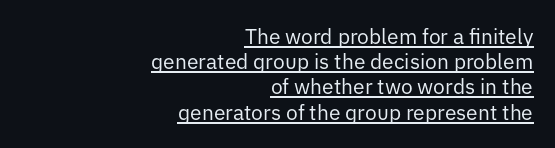
The font sits on the lighter half of the weight spectrum, regular included. The typography opts for an upright posture over an oblique one. Each line ends at the same right margin while the left side varies. Is the letter spacing exaggerated? No — it looks like the ordinary default.
